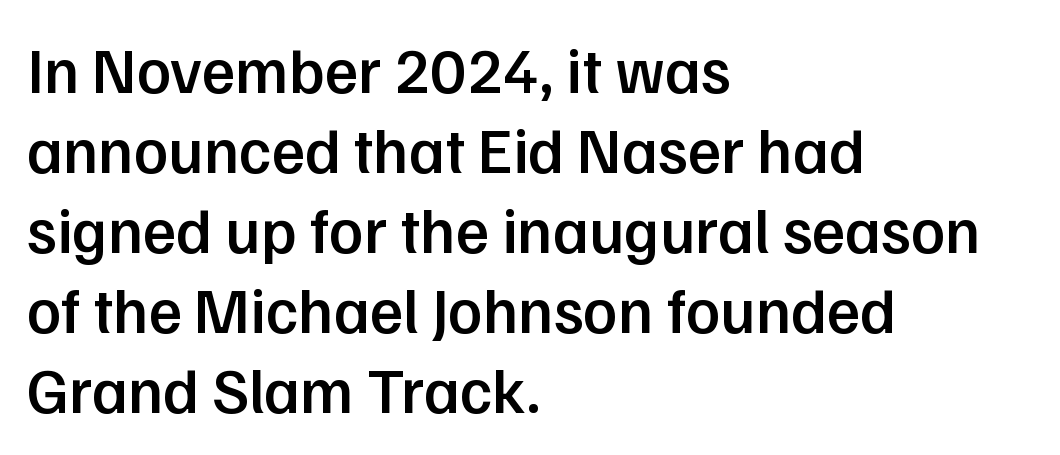
Underlining? Definitely not there. Standard letterfit; no display-style spreading of the glyphs. What weight is shown? A semibold, between regular and bold. If you drew a ruler down the left edge, every line would touch it. A roman cut, with each character standing at attention.
